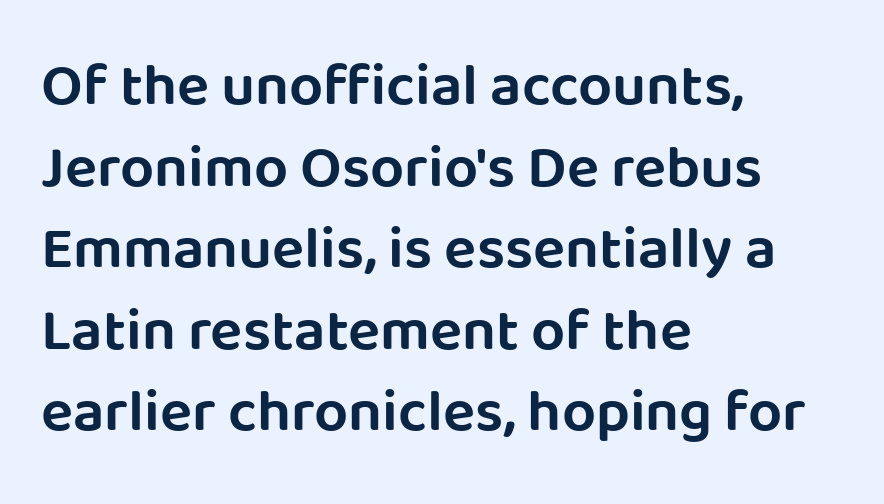
{"serif": "no", "italic": "no", "width": "normal", "stroke_contrast": "low", "x_height": "large", "monospaced": "no", "underline": "no", "align": "left", "line_spacing": "normal", "line_spacing_ratio": 1.36, "letter_spacing": "normal", "letter_spacing_em": 0.0, "glyph_px": 60}
